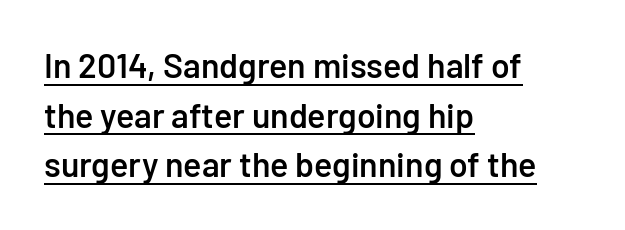
{"serif": "no", "italic": "no", "bold": "semi", "weight": "semibold", "width": "normal", "stroke_contrast": "low", "x_height": "medium", "monospaced": "no", "underline": "yes", "align": "left", "line_spacing": "normal", "line_spacing_ratio": 1.46, "letter_spacing": "normal", "letter_spacing_em": 0.0, "glyph_px": 34}
